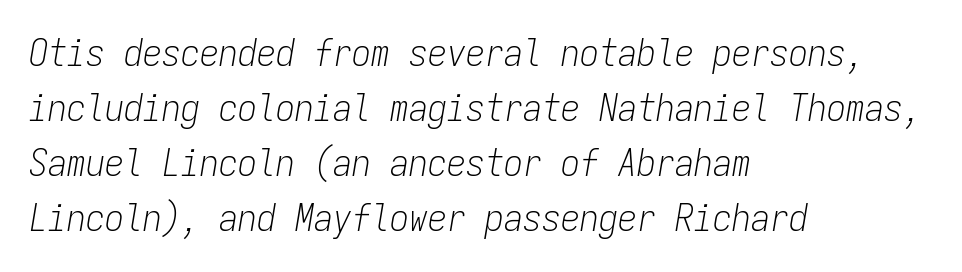
The image shows 38 px light, condensed type, italic (leaning right), monospaced; set left-aligned, normal line spacing (1.45x), normal letter spacing, not underlined; low stroke contrast and a medium x-height.
